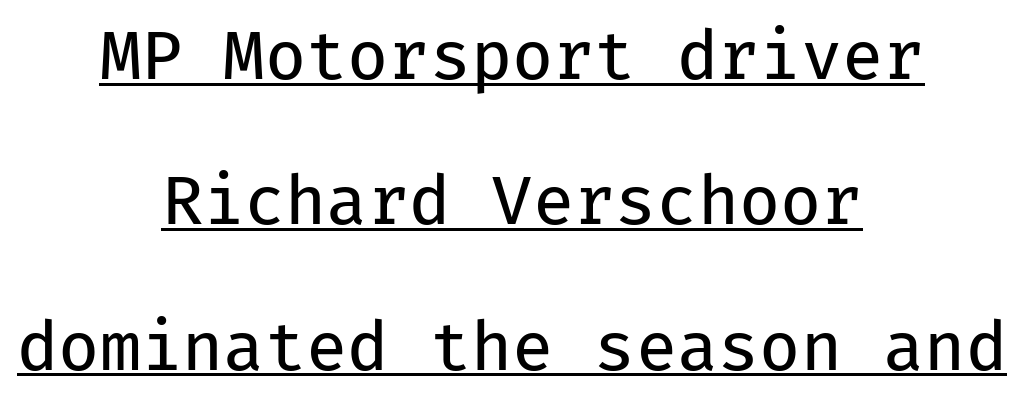
Q: Is the text bold? A: No.
Q: Is the text italic (slanted)? A: No, it is upright.
Q: Is the typeface a serif or a sans-serif typeface? A: Sans-serif.
Q: Is the text underlined? A: Yes.
Q: How is the paragraph aligned? A: Centered.
Q: Is the spacing between letters normal or unusually wide? A: Normal.
Q: Is the spacing between lines tight, normal or loose? A: Loose.
Q: Width (condensed, normal, or wide)? A: Normal.
Q: Stroke contrast? A: Low.
Q: x-height? A: Medium.
Q: Monospaced? A: Yes.
